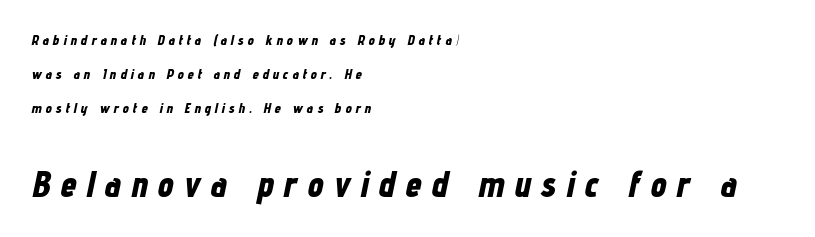
The image shows 36 px bold, condensed type, italic (leaning right); set left-aligned, loose line spacing (2.43x), unusually wide letter spacing (+0.28 em), not underlined; the second (bottom) block is 2.57x larger; low stroke contrast and a medium x-height.
